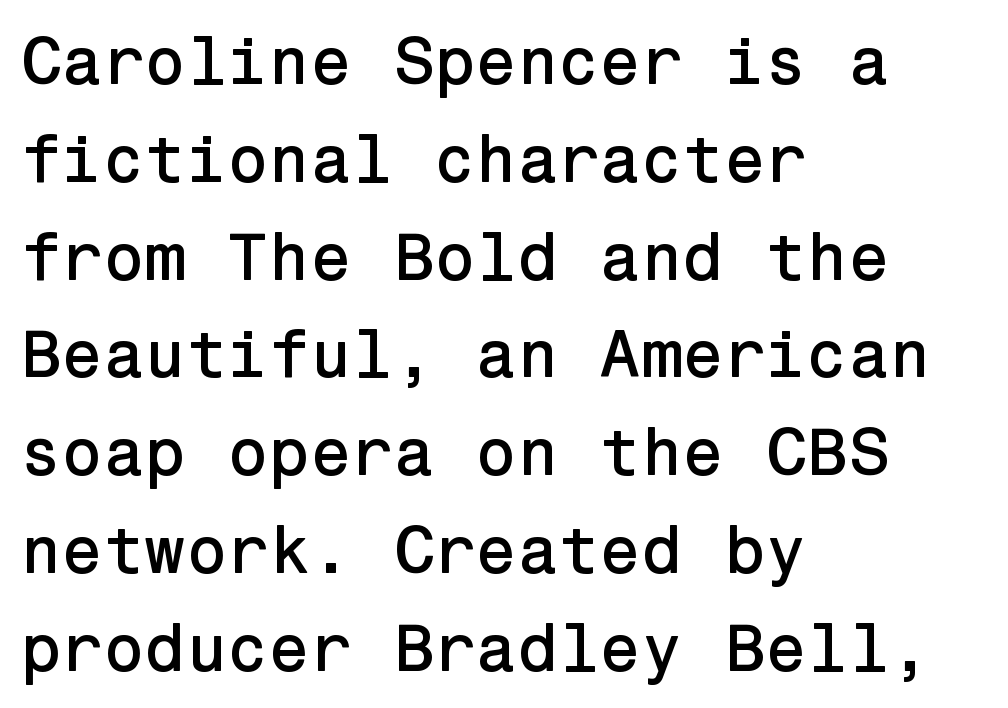
Q: Is the text italic (slanted)? A: No, it is upright.
Q: Is the typeface a serif or a sans-serif typeface? A: Sans-serif.
Q: Is the text underlined? A: No.
Q: How is the paragraph aligned? A: Left-aligned.
Q: Is the spacing between letters normal or unusually wide? A: Normal.
Q: Is the spacing between lines tight, normal or loose? A: Normal.
Q: Width (condensed, normal, or wide)? A: Normal.
Q: Stroke contrast? A: Low.
Q: x-height? A: Medium.
